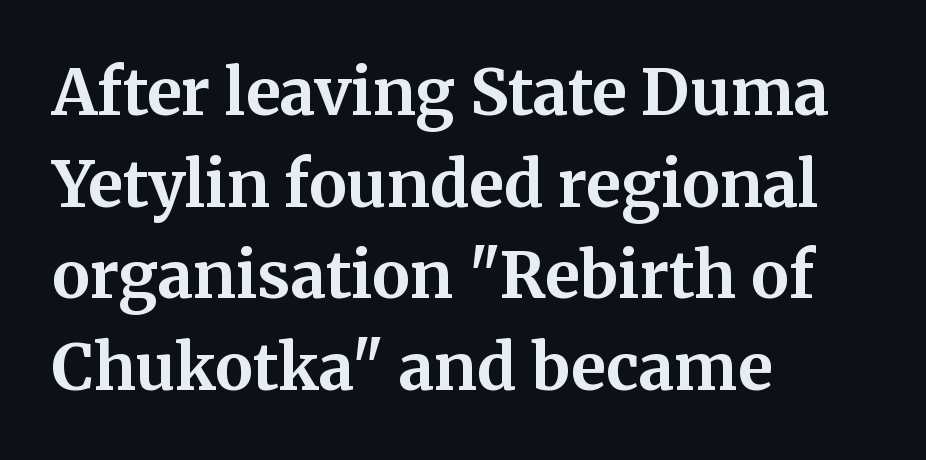
The image shows 64 px bold serif type, upright; set left-aligned, normal line spacing (1.43x), normal letter spacing, not underlined; medium stroke contrast and a medium x-height.
